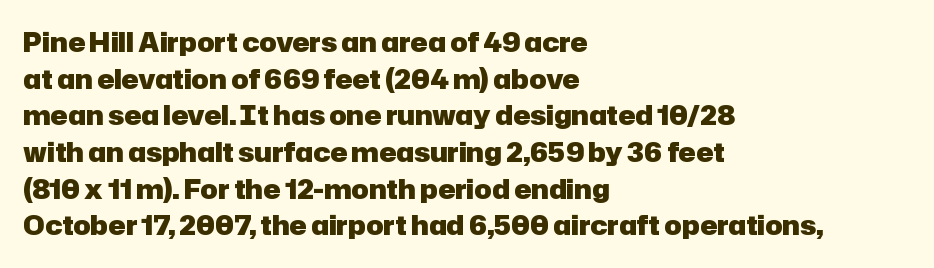
The image shows 26 px bold type, upright; set left-aligned, normal line spacing (1.41x), normal letter spacing, not underlined.
